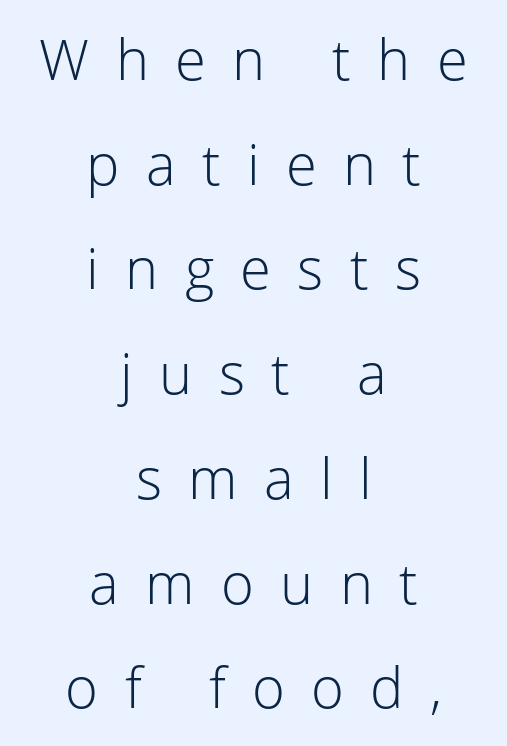
The image shows 56 px light sans-serif type, upright; set centered, line spacing 1.87x, unusually wide letter spacing (+0.47 em), not underlined; low stroke contrast and a medium x-height.
